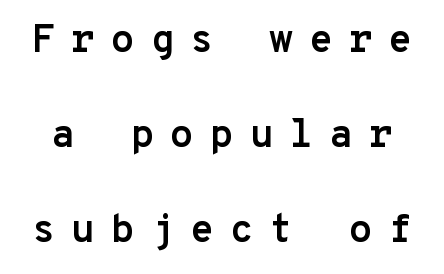
Q: Is the text bold? A: Yes.
Q: Is the text italic (slanted)? A: No, it is upright.
Q: Is the typeface a serif or a sans-serif typeface? A: Sans-serif.
Q: Is the text underlined? A: No.
Q: Is the spacing between letters normal or unusually wide? A: Unusually wide.
Q: Is the spacing between lines tight, normal or loose? A: Loose.
Q: Width (condensed, normal, or wide)? A: Normal.
Q: Stroke contrast? A: Low.
Q: x-height? A: Medium.
Q: Monospaced? A: Yes.
